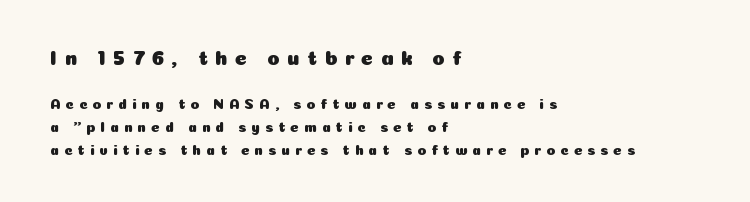
Q: Is the text italic (slanted)? A: No, it is upright.
Q: Is the text underlined? A: No.
Q: How is the paragraph aligned? A: Left-aligned.
Q: Is the spacing between letters normal or unusually wide? A: Unusually wide.
Q: Is the spacing between lines tight, normal or loose? A: Normal.
Q: Which block of text is set in a larger size, the first (top) or the second (bottom)? A: The first (top) one.
